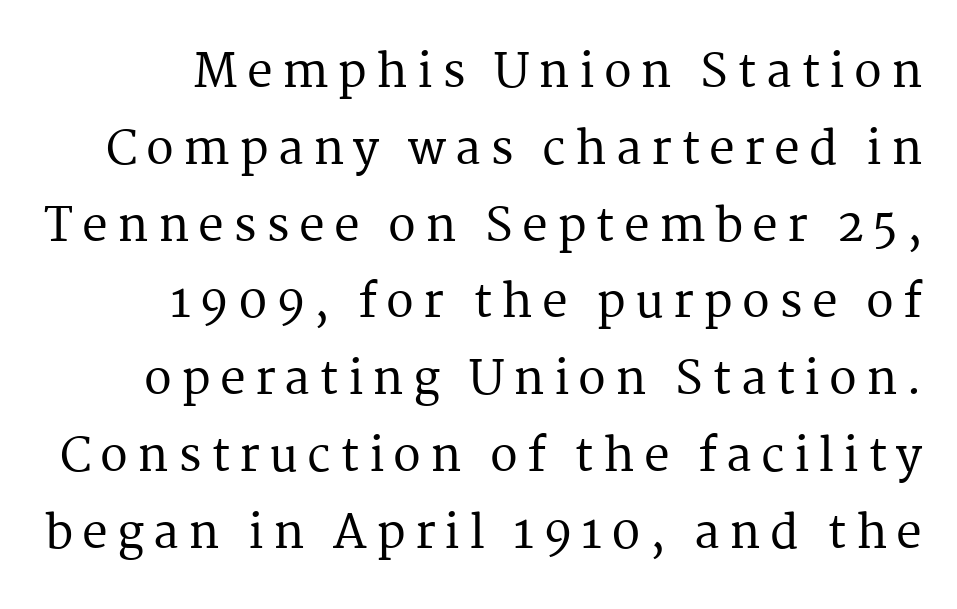
The image shows 46 px serif type, upright; set right-aligned, normal line spacing (1.67x), unusually wide letter spacing (+0.2 em), not underlined; medium stroke contrast and a medium x-height.
